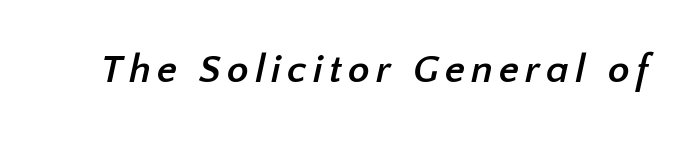
Q: Is the text bold? A: Yes.
Q: Is the typeface a serif or a sans-serif typeface? A: Sans-serif.
Q: Is the text underlined? A: No.
Q: Width (condensed, normal, or wide)? A: Normal.
Q: Stroke contrast? A: Low.
Q: x-height? A: Medium.
Q: Monospaced? A: No.
